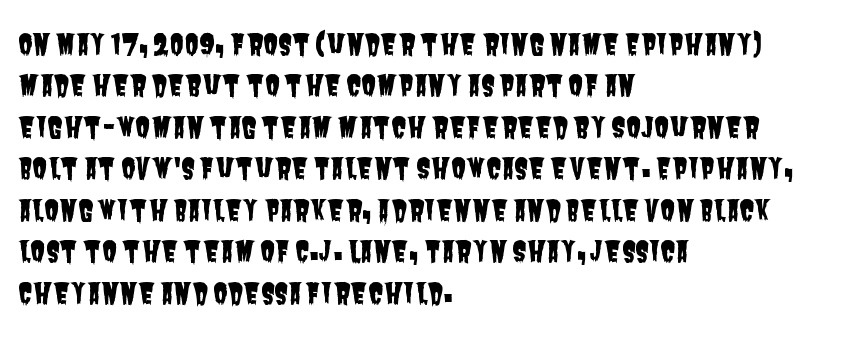
Check under the words: just untouched page. The text was rendered using a sans face with plain stroke endings. Leftover space on each line is placed entirely after the last word. Line spacing here is normal. Letter spacing: default. Note the varied advance widths — an 'i' is clearly narrower than an 'm'.
